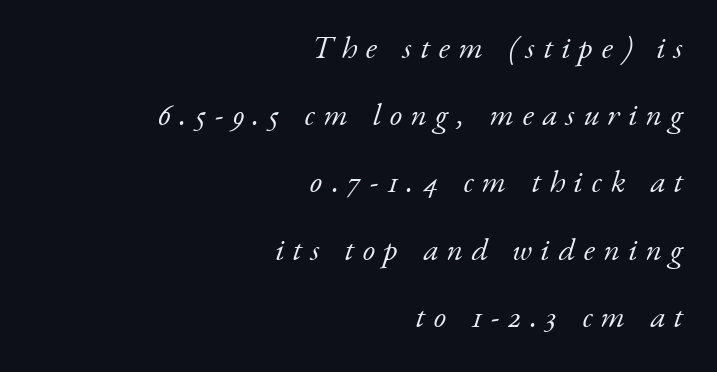
{"serif": "yes", "italic": "yes", "lean": "right", "slant_degrees": 17, "bold": "no", "weight": "light", "width": "normal", "stroke_contrast": "low", "x_height": "small", "monospaced": "no", "underline": "no", "align": "right", "line_spacing": "loose", "line_spacing_ratio": 2.1, "letter_spacing": "wide", "letter_spacing_em": 0.27, "glyph_px": 32}
